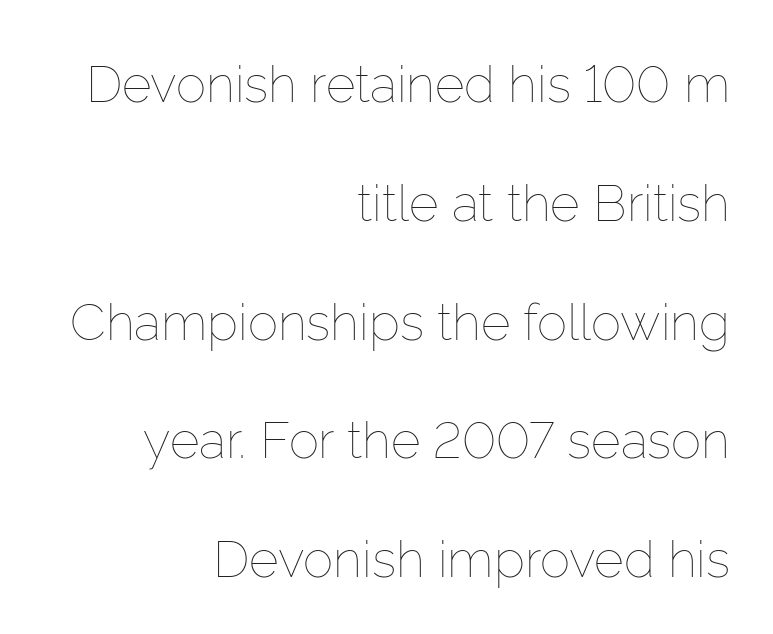
Character widths vary here, with narrow letters taking less room than wide ones. These lines stand farther apart than default settings would place them. There is no visible air inserted between adjacent glyphs. Stem width sits at or under what a default text font uses.
